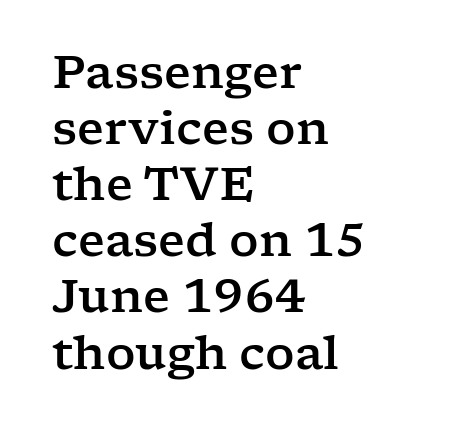
{"serif": "yes", "italic": "no", "width": "wide", "stroke_contrast": "low", "x_height": "medium", "monospaced": "no", "underline": "no", "align": "left", "line_spacing_ratio": 1.22, "letter_spacing": "normal", "letter_spacing_em": 0.0, "glyph_px": 46}
